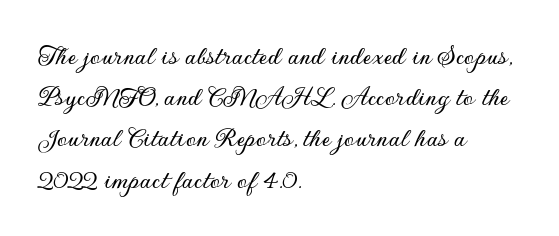
The image shows 29 px sans-serif type; set left-aligned, normal line spacing (1.42x), normal letter spacing, not underlined; low stroke contrast and a small x-height.
